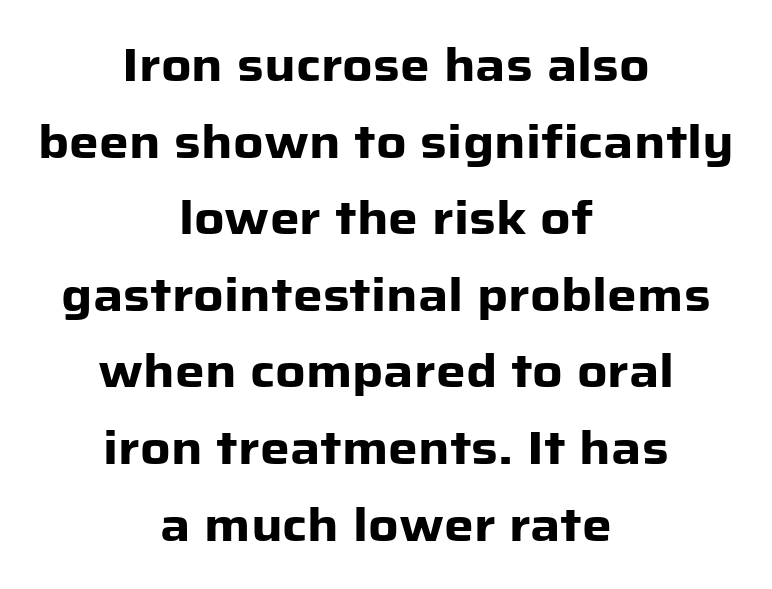
{"serif": "no", "italic": "no", "bold": "yes", "weight": "heavy", "width": "normal", "stroke_contrast": "low", "x_height": "medium", "monospaced": "no", "underline": "no", "align": "center", "line_spacing": "normal", "line_spacing_ratio": 1.63, "letter_spacing": "normal", "letter_spacing_em": 0.0, "glyph_px": 47}
